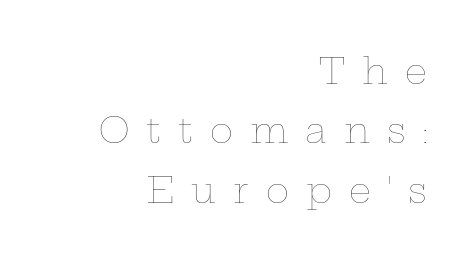
Q: Is the text bold? A: No.
Q: Is the text italic (slanted)? A: No, it is upright.
Q: Is the text underlined? A: No.
Q: How is the paragraph aligned? A: Right-aligned.
Q: Is the spacing between letters normal or unusually wide? A: Unusually wide.
Q: Is the spacing between lines tight, normal or loose? A: Normal.
Q: Width (condensed, normal, or wide)? A: Wide.
Q: Stroke contrast? A: Low.
Q: x-height? A: Medium.
Q: Monospaced? A: No.
